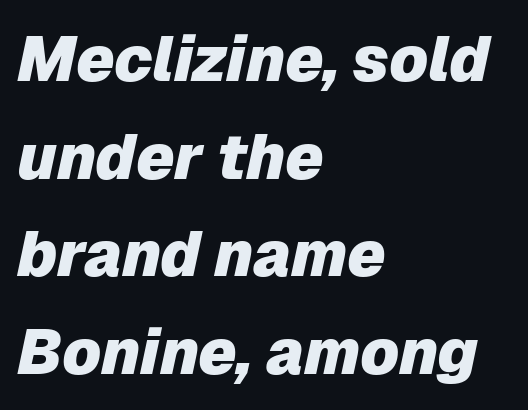
{"italic": "yes", "lean": "right", "slant_degrees": 12, "bold": "yes", "weight": "heavy", "width": "normal", "stroke_contrast": "low", "x_height": "medium", "monospaced": "no", "underline": "no", "align": "left", "line_spacing": "normal", "line_spacing_ratio": 1.55, "letter_spacing": "normal", "letter_spacing_em": 0.0, "glyph_px": 63}
